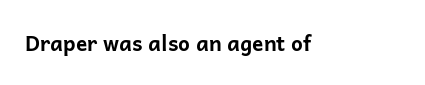
The letterforms sit shoulder to shoulder at normal distance. These lines were composed using upright roman letters. Check the space under the baseline: it is left empty. The sample has been set heavy, in full bold.
